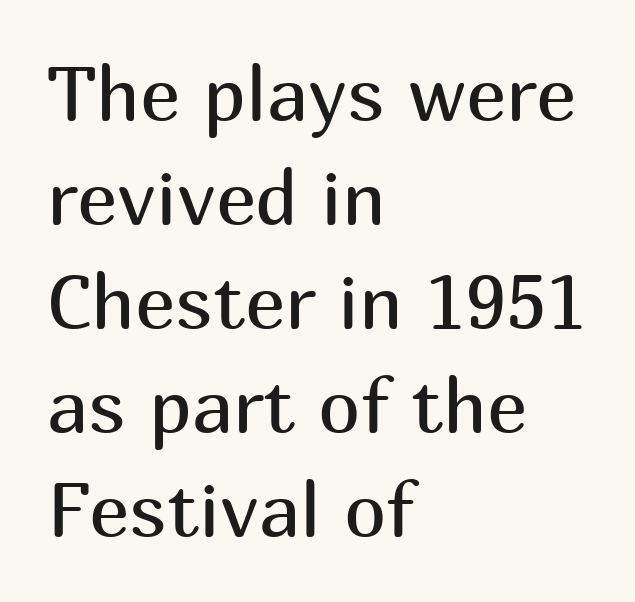
Q: Is the text bold? A: No.
Q: Is the text italic (slanted)? A: No, it is upright.
Q: Is the typeface a serif or a sans-serif typeface? A: Sans-serif.
Q: Is the text underlined? A: No.
Q: How is the paragraph aligned? A: Left-aligned.
Q: Is the spacing between letters normal or unusually wide? A: Normal.
Q: Is the spacing between lines tight, normal or loose? A: Normal.
Q: Width (condensed, normal, or wide)? A: Normal.
Q: Stroke contrast? A: Medium.
Q: x-height? A: Medium.
Q: Monospaced? A: No.
